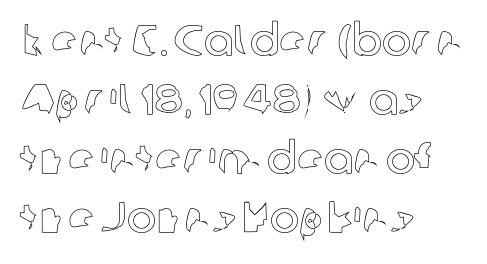
{"italic": "no", "width": "normal", "x_height": "medium", "monospaced": "no", "underline": "no", "align": "left", "line_spacing": "normal", "line_spacing_ratio": 1.34, "letter_spacing": "normal", "letter_spacing_em": 0.0, "glyph_px": 44}
